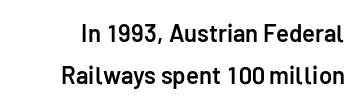
The font is running at a semibold setting, under full bold. Glance below the letters and you will spot only blank space. Letter spacing: default. Unlike italic type, these characters show no tilt at all.
